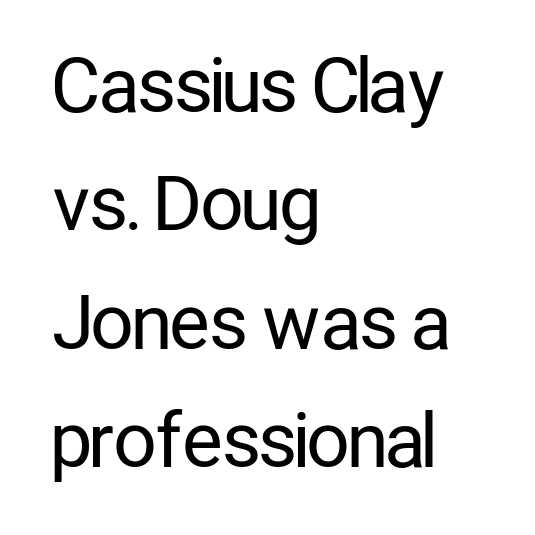
Q: Is the text bold? A: No.
Q: Is the text italic (slanted)? A: No, it is upright.
Q: Is the typeface a serif or a sans-serif typeface? A: Sans-serif.
Q: Is the text underlined? A: No.
Q: How is the paragraph aligned? A: Left-aligned.
Q: Is the spacing between letters normal or unusually wide? A: Normal.
Q: Is the spacing between lines tight, normal or loose? A: Normal.
Q: Width (condensed, normal, or wide)? A: Condensed.
Q: Stroke contrast? A: Low.
Q: x-height? A: Medium.
Q: Monospaced? A: No.
